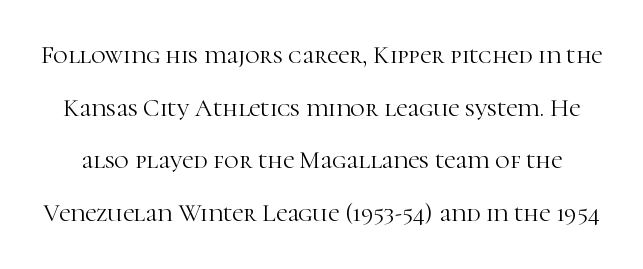
A quiet, ordinary-to-light weight characterises the typeface. Nothing unusual about the tracking: characters are spaced as the font intends. The font's upright variant was chosen for this text. Descenders hang freely into open space. The designer dialed line spacing up above the default.
